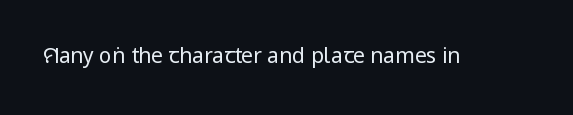
The passage shown is not underscored anywhere. The font's upright variant was chosen for this text. Stems here are at most as thick as an everyday book face. Observe the ordinary spacing: letters are neighbours, not strangers.
